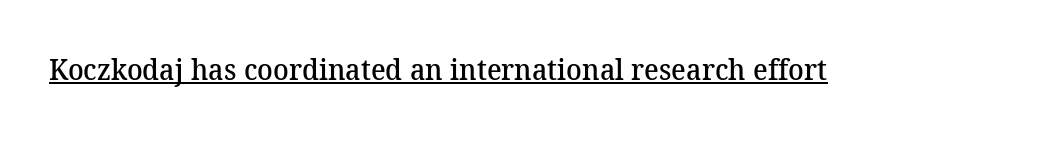
Slightly chunky letters — semibold, I'd say, not full bold. This is underlined copy, the kind a proofreader might mark for attention. A typesetter would label this face a serif. Varying glyph widths throughout — classic text-font behaviour. Caption: standard tracking, unaltered.
